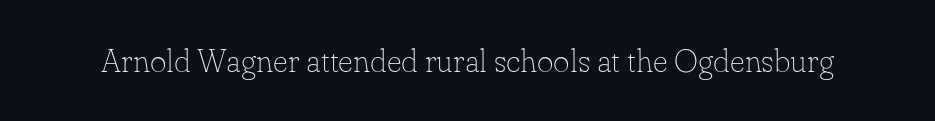
The image shows 32 px thin serif type, upright; set normal letter spacing, not underlined; low stroke contrast and a small x-height.
